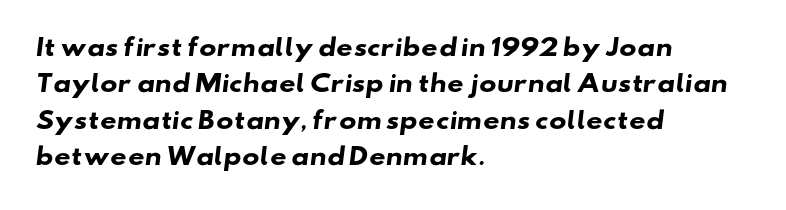
Q: Is the text bold? A: Yes.
Q: Is the text underlined? A: No.
Q: How is the paragraph aligned? A: Left-aligned.
Q: Is the spacing between letters normal or unusually wide? A: Normal.
Q: Is the spacing between lines tight, normal or loose? A: Normal.
